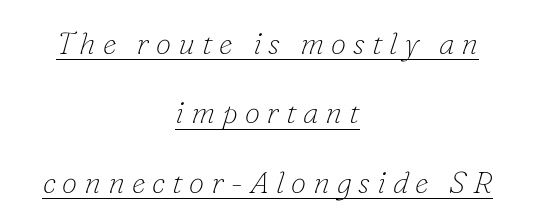
Q: Is the text bold? A: No.
Q: Is the text italic (slanted)? A: Yes, it leans right by about 16 degrees.
Q: Is the typeface a serif or a sans-serif typeface? A: Serif.
Q: Is the text underlined? A: Yes.
Q: How is the paragraph aligned? A: Centered.
Q: Is the spacing between letters normal or unusually wide? A: Unusually wide.
Q: Is the spacing between lines tight, normal or loose? A: Loose.
Q: Width (condensed, normal, or wide)? A: Normal.
Q: Stroke contrast? A: Low.
Q: x-height? A: Small.
Q: Monospaced? A: No.
